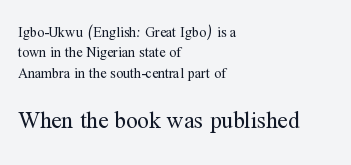
Compared with a centered layout, this one pins lines to the left instead. A bare baseline throughout the passage. The second block has been scaled up relative to the first. Evenly set lines give the paragraph a standard silhouette. Does extra space separate the letters? No, they use regular spacing.
